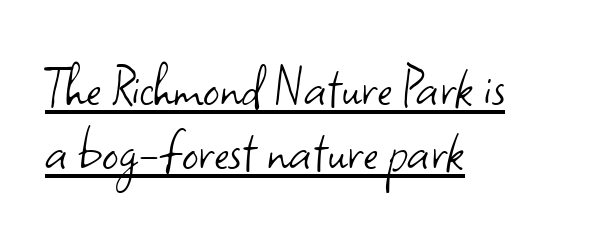
{"serif": "no", "bold": "no", "weight": "light", "width": "normal", "stroke_contrast": "low", "x_height": "small", "monospaced": "no", "underline": "yes", "align": "left", "line_spacing": "tight", "line_spacing_ratio": 1.0, "letter_spacing": "normal", "letter_spacing_em": 0.0, "glyph_px": 64}
